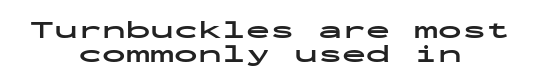
These lines were composed using upright roman letters. The space between consecutive lines is stingy. Is the letter spacing exaggerated? No — it looks like the ordinary default. Students, this is bold: see how much ink each stroke carries. Caption: multi-line text, centered on the measure. A clean baseline with only descenders dipping below it.
